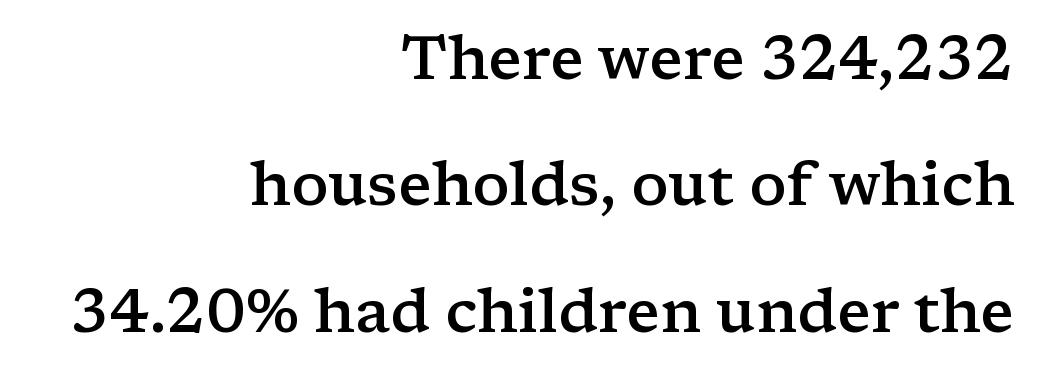
The image shows 61 px semibold, wide serif type, upright; set right-aligned, loose line spacing (2.07x), normal letter spacing, not underlined; low stroke contrast and a medium x-height.
